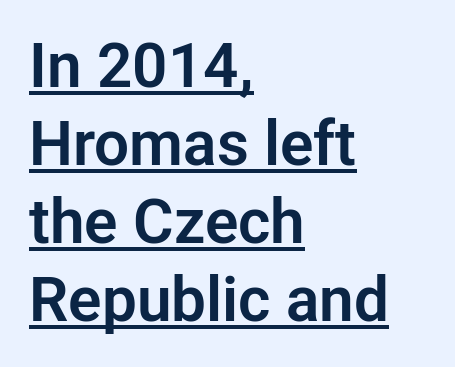
The lettering is marked with a stroke running underneath it. Varying glyph widths throughout — classic text-font behaviour. Look at the tracking — it's just the regular setting, nothing added. The letters stand upright; this is a roman face. Stroke terminals: plain, sans-serif. Every row of glyphs begins at an identical x-position on the left.
